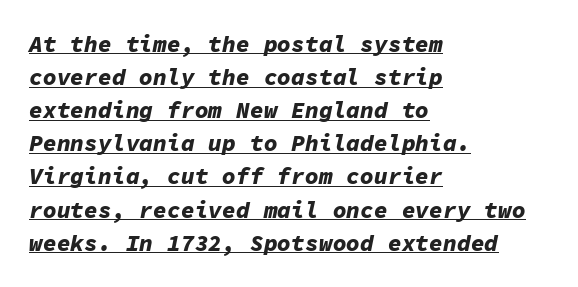
The image shows 23 px bold type, italic (leaning right); set left-aligned, normal line spacing (1.44x), normal letter spacing, underlined.
